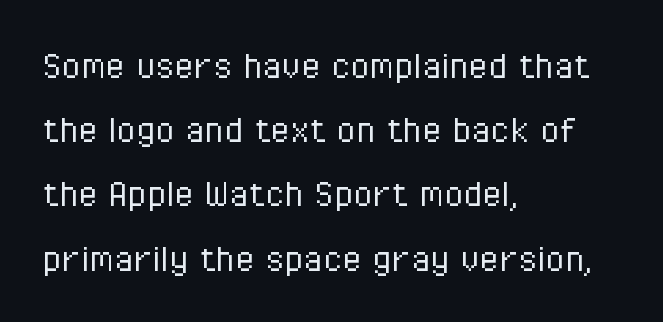
To sum up the face: it is a sans, with no serifs. The horizontal fit of the characters is conventional and even. Character widths vary here, with narrow letters taking less room than wide ones. Does the lettering tilt? It doesn't — this is upright. Visually the block forms a straight wall on the left and a jagged coastline on the right. Caption: face not bold, strokes unweighted.
